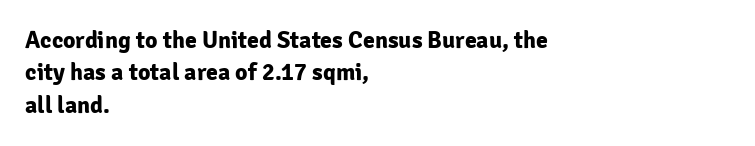
Whoever set this chose a conventional vertical rhythm. Emphasis by weight is at full strength: bold. The setting favours the left margin, as ordinary paragraphs usually do. Glance below the letters and you will spot only blank space. Rendered with straight, roman letterforms.
